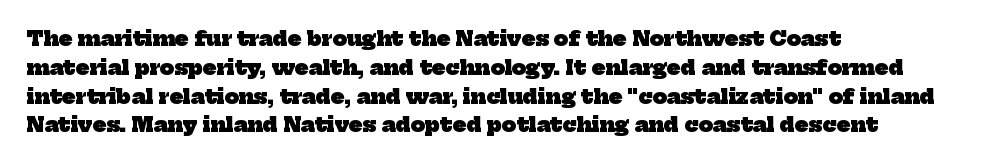
{"bold": "yes", "underline": "no", "align": "left", "line_spacing": "normal", "line_spacing_ratio": 1.44, "letter_spacing": "normal", "letter_spacing_em": 0.0, "glyph_px": 20}
